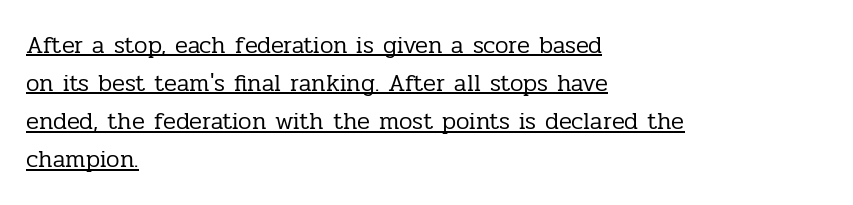
The image shows 24 px text type, upright; set left-aligned, normal line spacing (1.59x), normal letter spacing, underlined.
